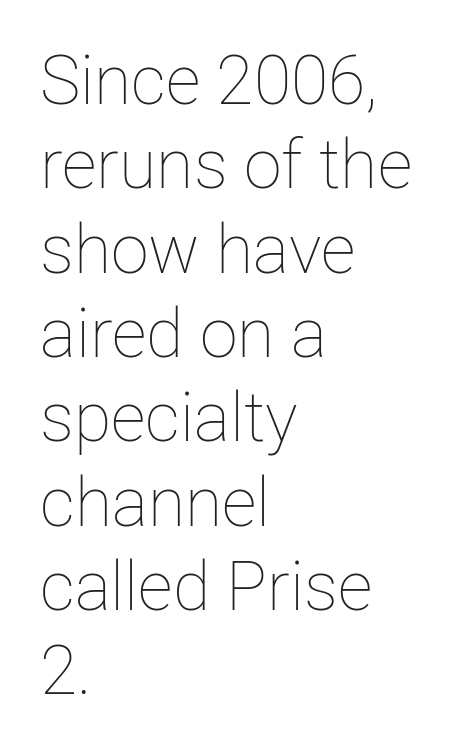
The face looks like a standard text weight, possibly lighter. Posture: vertical. Is the letter spacing exaggerated? No — it looks like the ordinary default. Note the varied advance widths — an 'i' is clearly narrower than an 'm'. Left-aligned paragraph, ragged on the right. Just letters on the line, the space beneath them empty.
